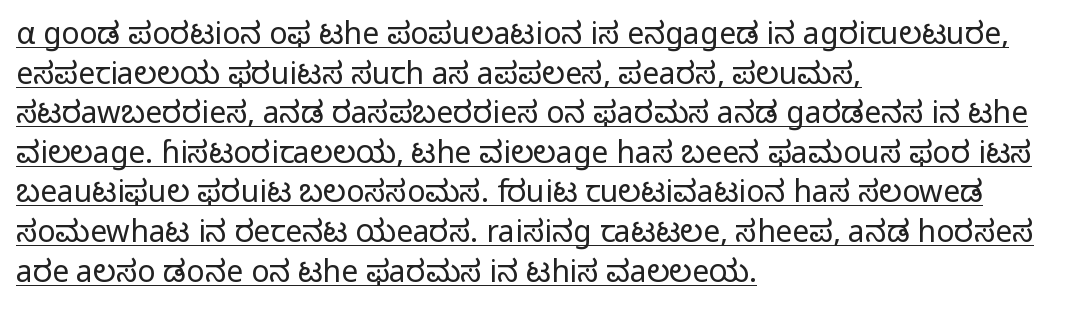
You can see a thin bar hugging the bottom of the glyphs. The weight would be labelled regular, book, light, or lighter still. Every row of glyphs begins at an identical x-position on the left. Each new line begins a customary step beneath the previous one.
